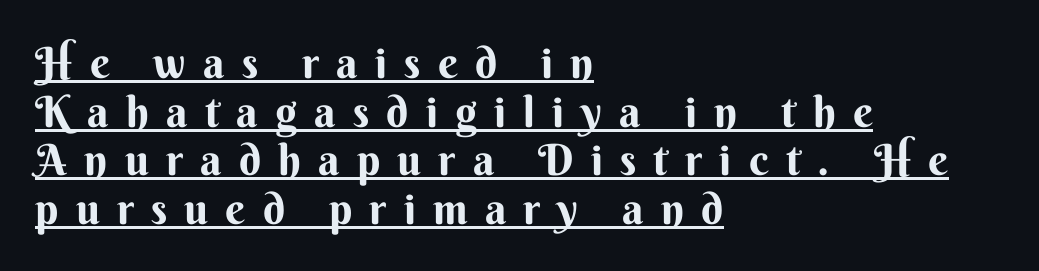
The image shows 43 px sans-serif type, upright; set left-aligned, tight line spacing (1.13x), unusually wide letter spacing (+0.4 em), underlined; medium stroke contrast and a small x-height.
